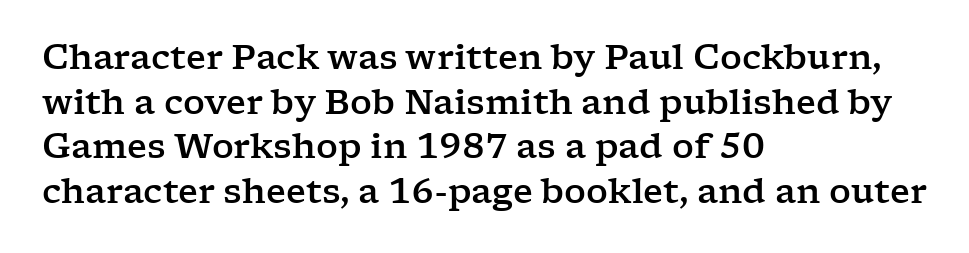
Q: Is the text italic (slanted)? A: No, it is upright.
Q: Is the typeface a serif or a sans-serif typeface? A: Serif.
Q: Is the text underlined? A: No.
Q: How is the paragraph aligned? A: Left-aligned.
Q: Is the spacing between letters normal or unusually wide? A: Normal.
Q: Is the spacing between lines tight, normal or loose? A: Normal.
Q: Width (condensed, normal, or wide)? A: Wide.
Q: Stroke contrast? A: Low.
Q: x-height? A: Medium.
Q: Monospaced? A: No.
